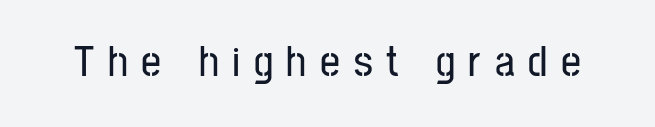
Anything drawn beneath the words? Only blank space. This sample has the flowing, uneven cadence of proportional lettering. There is plenty of visible air inserted between adjacent glyphs. Posture: upright roman. Note: no serifs on the glyphs.
